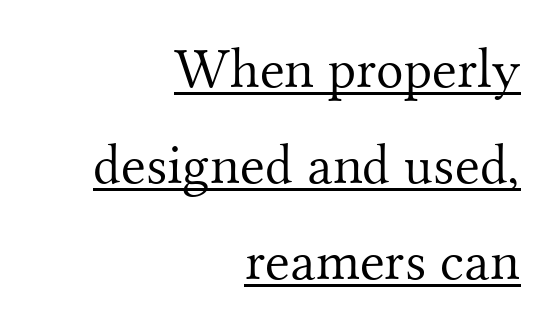
The ragged edge is on the left, which tells us the setting is flush right. Characters follow at the spacing the type designer built in. Here the designer chose a conventional face with non-uniform glyph widths. This rendering employs a face with finishing strokes, i.e., a serif. These characters rest on top of a visible drawn line.
